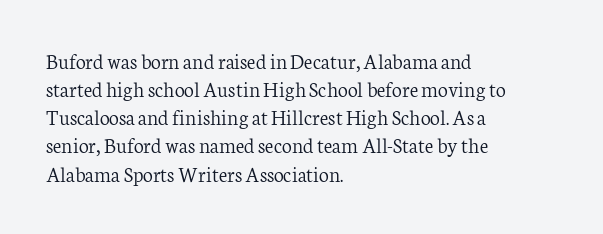
The image shows 22 px text type, upright; set left-aligned, normal line spacing (1.28x), normal letter spacing, not underlined.
